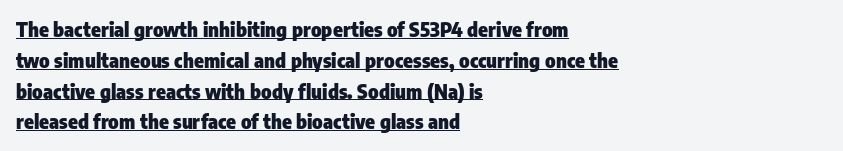
Q: Is the text bold? A: Yes.
Q: Is the text italic (slanted)? A: No, it is upright.
Q: Is the text underlined? A: Yes.
Q: How is the paragraph aligned? A: Left-aligned.
Q: Is the spacing between letters normal or unusually wide? A: Normal.
Q: Is the spacing between lines tight, normal or loose? A: Normal.
